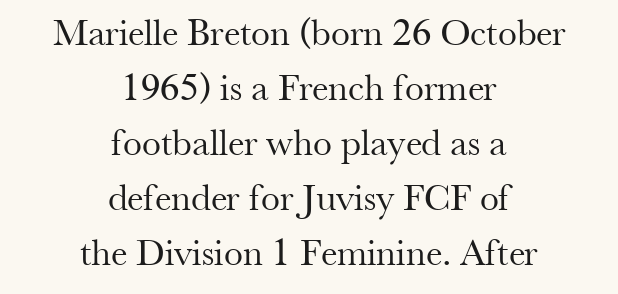
The image shows 38 px regular-weight serif type, upright; set centered, normal line spacing (1.45x), normal letter spacing, not underlined; medium stroke contrast and a small x-height.
